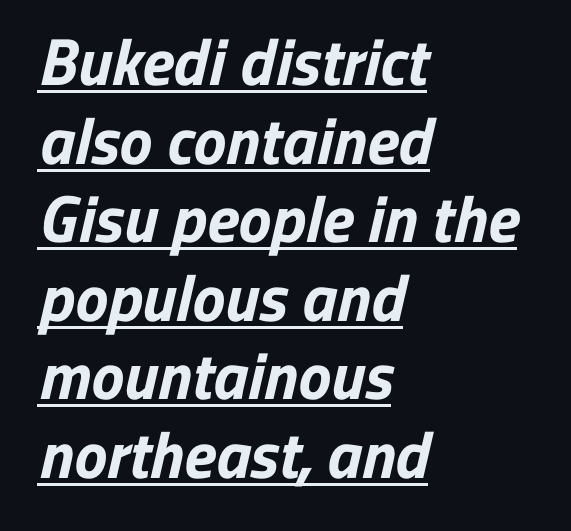
Q: Is the text bold? A: Yes.
Q: Is the typeface a serif or a sans-serif typeface? A: Sans-serif.
Q: Is the text underlined? A: Yes.
Q: How is the paragraph aligned? A: Left-aligned.
Q: Is the spacing between letters normal or unusually wide? A: Normal.
Q: Width (condensed, normal, or wide)? A: Normal.
Q: Stroke contrast? A: Low.
Q: x-height? A: Medium.
Q: Monospaced? A: No.
